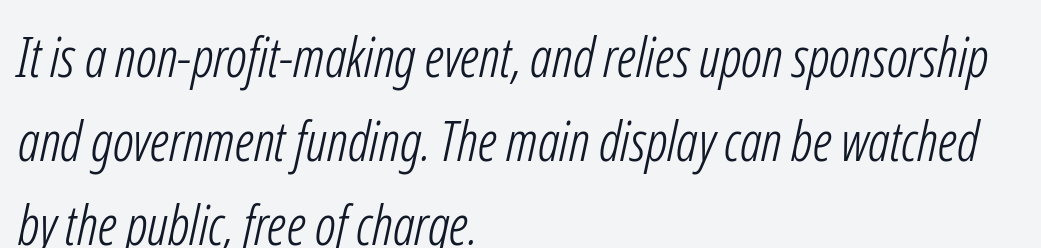
Q: Is the text bold? A: No.
Q: Is the typeface a serif or a sans-serif typeface? A: Sans-serif.
Q: Is the text underlined? A: No.
Q: How is the paragraph aligned? A: Left-aligned.
Q: Is the spacing between letters normal or unusually wide? A: Normal.
Q: Is the spacing between lines tight, normal or loose? A: Normal.
Q: Width (condensed, normal, or wide)? A: Condensed.
Q: Stroke contrast? A: Low.
Q: x-height? A: Medium.
Q: Monospaced? A: No.
